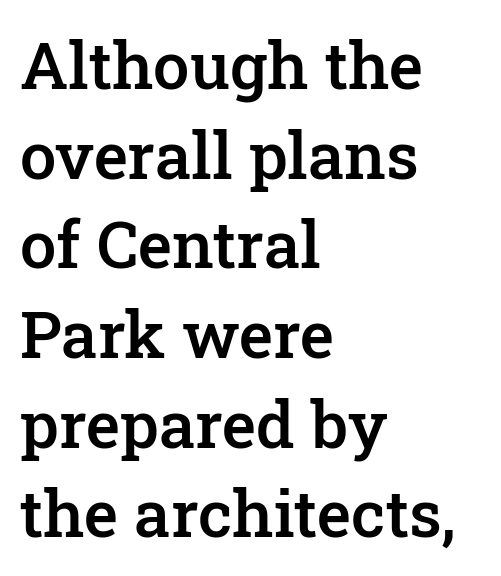
The image shows 65 px semibold serif type, upright; set left-aligned, normal line spacing (1.38x), normal letter spacing, not underlined; low stroke contrast and a medium x-height.
